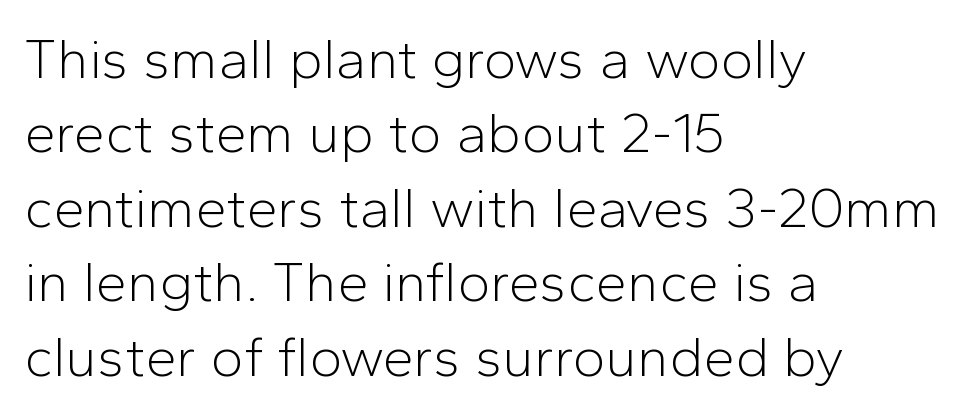
{"serif": "no", "italic": "no", "bold": "no", "weight": "light", "width": "normal", "stroke_contrast": "low", "x_height": "medium", "monospaced": "no", "underline": "no", "align": "left", "line_spacing": "normal", "line_spacing_ratio": 1.33, "letter_spacing": "normal", "letter_spacing_em": 0.0, "glyph_px": 56}
